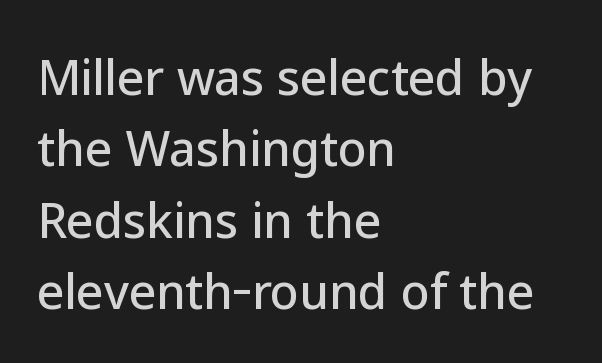
{"serif": "no", "italic": "no", "width": "normal", "stroke_contrast": "low", "x_height": "medium", "monospaced": "no", "underline": "no", "align": "left", "line_spacing": "normal", "line_spacing_ratio": 1.52, "letter_spacing": "normal", "letter_spacing_em": 0.0, "glyph_px": 47}
